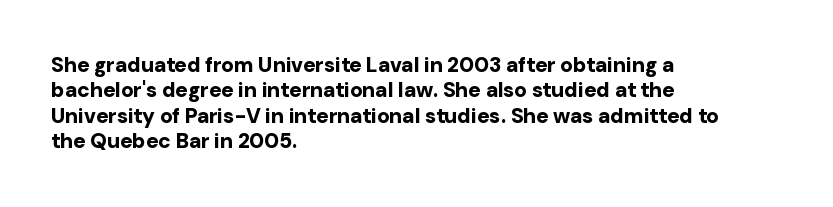
The gaps between neighbouring characters are ordinary and unremarkable. Heavy, bold letterforms. Posture: straight, roman, zero tilt. Caption: multi-line text, flush left, ragged right. Clear beneath every line of the passage.
